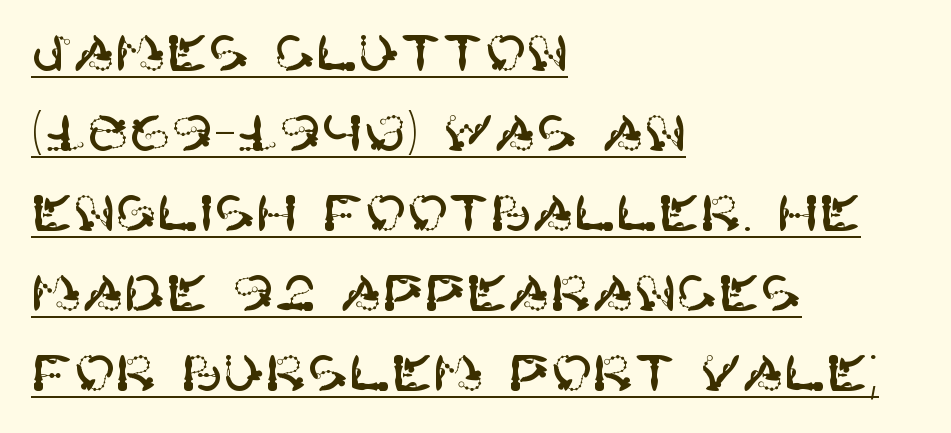
Decoration check: the copy is underlined. Observe the absence of serifs on each vertical stroke in this sample. The passage shown stacks its lines at a standard gap. The specimen reads as upright at a glance.
